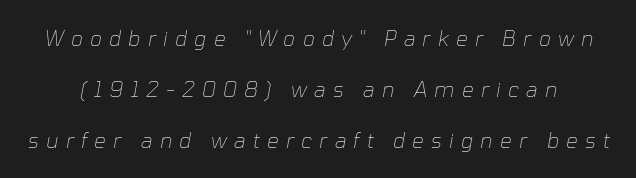
The image shows 21 px text type, italic (leaning right); set loose line spacing (2.42x), unusually wide letter spacing (+0.34 em), not underlined.
